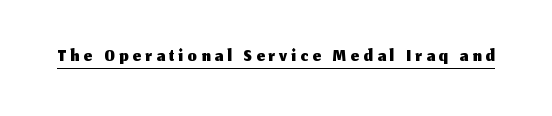
Q: Is the text italic (slanted)? A: No, it is upright.
Q: Is the typeface a serif or a sans-serif typeface? A: Sans-serif.
Q: Is the text underlined? A: Yes.
Q: Width (condensed, normal, or wide)? A: Normal.
Q: Stroke contrast? A: Medium.
Q: x-height? A: Medium.
Q: Monospaced? A: No.
